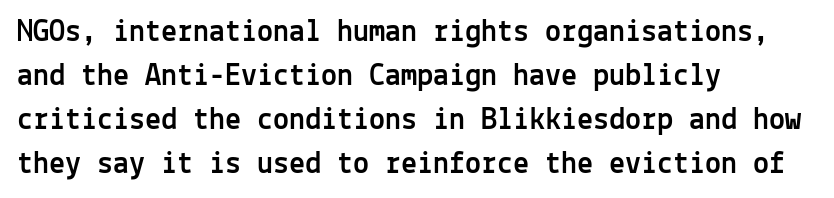
{"serif": "no", "italic": "no", "width": "normal", "x_height": "medium", "monospaced": "yes", "underline": "no", "align": "left", "line_spacing": "normal", "line_spacing_ratio": 1.37, "letter_spacing": "normal", "letter_spacing_em": 0.0, "glyph_px": 32}
